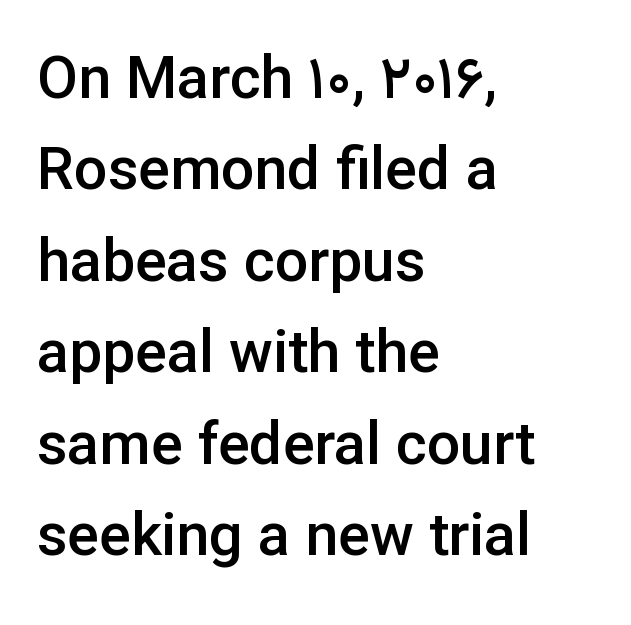
Q: Is the text bold? A: Semi-bold.
Q: Is the text italic (slanted)? A: No, it is upright.
Q: Is the typeface a serif or a sans-serif typeface? A: Sans-serif.
Q: Is the text underlined? A: No.
Q: How is the paragraph aligned? A: Left-aligned.
Q: Is the spacing between letters normal or unusually wide? A: Normal.
Q: Is the spacing between lines tight, normal or loose? A: Normal.
Q: Width (condensed, normal, or wide)? A: Normal.
Q: Stroke contrast? A: Low.
Q: x-height? A: Medium.
Q: Monospaced? A: No.
